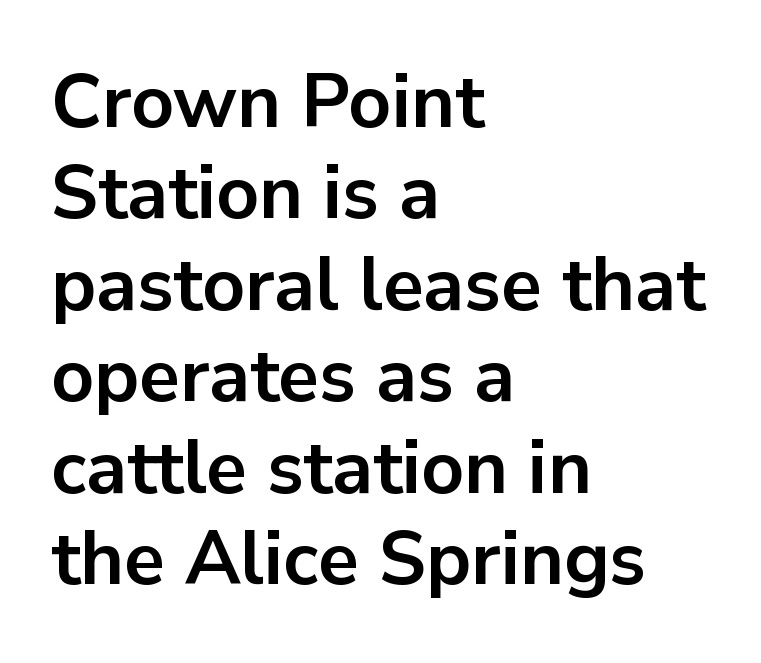
The passage shown is typed in a proportional face where columns would drift. Look at the tracking — it's just the regular setting, nothing added. Posture: upright roman. Observe the absence of serifs on each vertical stroke in this sample.
